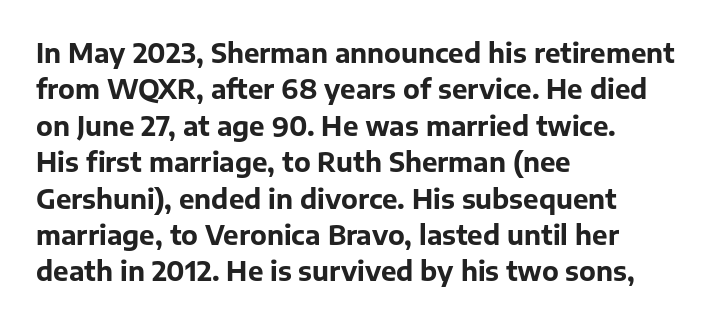
Q: Is the text bold? A: Yes.
Q: Is the text italic (slanted)? A: No, it is upright.
Q: Is the text underlined? A: No.
Q: How is the paragraph aligned? A: Left-aligned.
Q: Is the spacing between letters normal or unusually wide? A: Normal.
Q: Is the spacing between lines tight, normal or loose? A: Normal.
